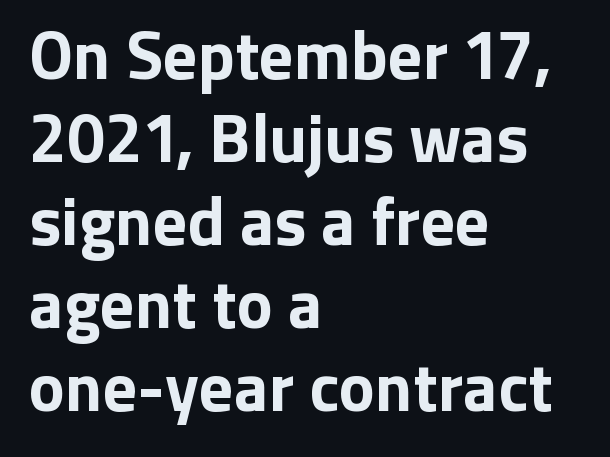
The lines in this sample share a left origin and differ only in where they stop. Glyph-to-glyph distance matches everyday printed text. Just letters on the line, the space beneath them empty. Unlike a traditional serif, this face leaves its strokes unadorned. Plenty of ink on the page — the face is bold. Quick note: not italic, upright.
